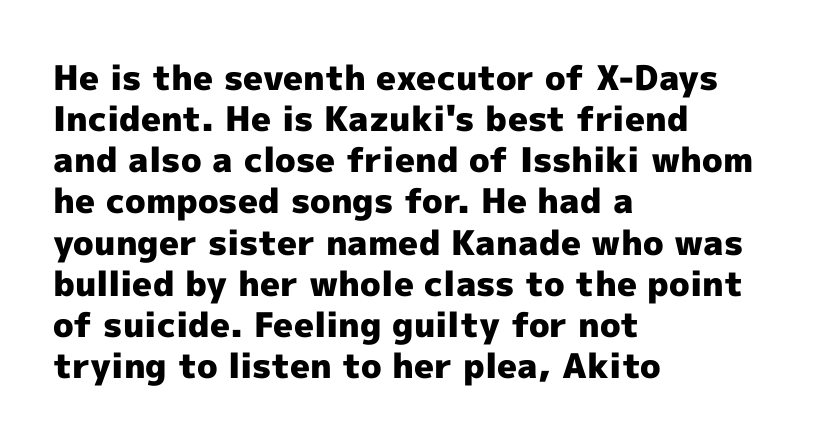
The image shows 34 px heavy sans-serif type, upright; set left-aligned, line spacing 1.21x, normal letter spacing, not underlined; a medium x-height.
